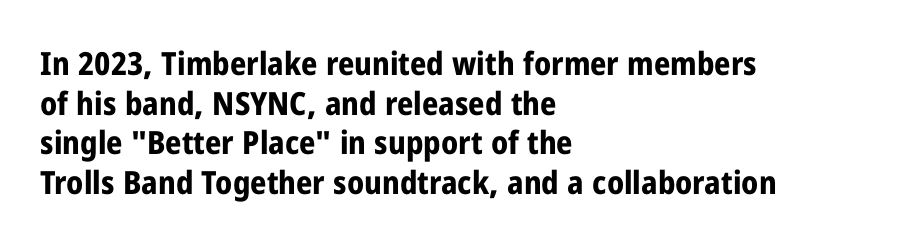
The rendering anchors every line to the left-hand side. Plain, unruled lines of type. These lines were composed using upright roman letters. Stroke terminals: plain, sans-serif. Looks like regular typesetting: each glyph gets only the width it needs. On the weight axis this lands at bold, roughly 700.
